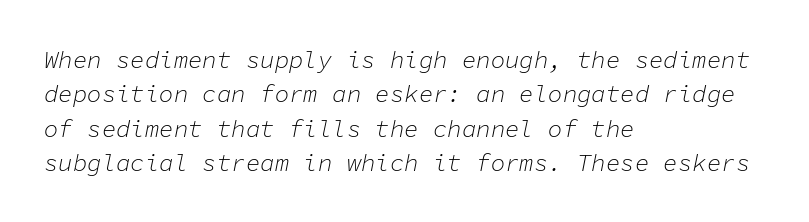
Q: Is the text bold? A: No.
Q: Is the text italic (slanted)? A: Yes, it leans right by about 11 degrees.
Q: Is the text underlined? A: No.
Q: How is the paragraph aligned? A: Left-aligned.
Q: Is the spacing between letters normal or unusually wide? A: Normal.
Q: Is the spacing between lines tight, normal or loose? A: Normal.
